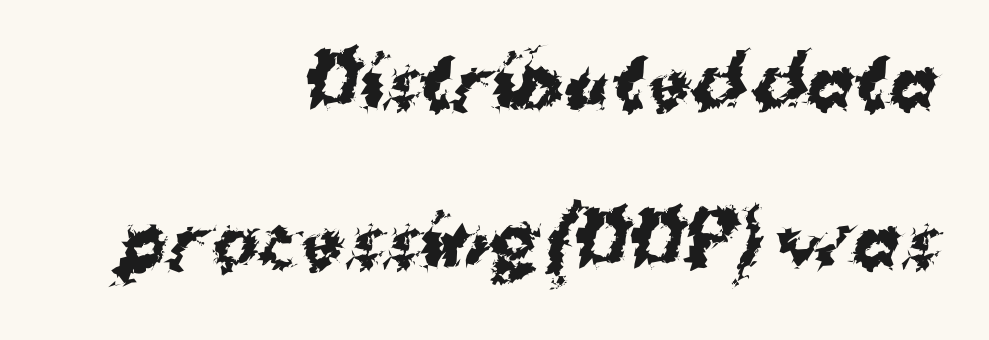
Q: Is the text bold? A: Yes.
Q: Is the typeface a serif or a sans-serif typeface? A: Sans-serif.
Q: Is the text underlined? A: No.
Q: How is the paragraph aligned? A: Right-aligned.
Q: Is the spacing between letters normal or unusually wide? A: Normal.
Q: Is the spacing between lines tight, normal or loose? A: Loose.
Q: Width (condensed, normal, or wide)? A: Normal.
Q: Stroke contrast? A: Medium.
Q: x-height? A: Medium.
Q: Monospaced? A: No.
